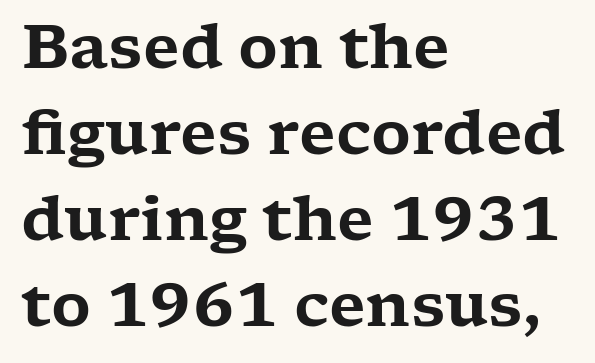
Q: Is the text italic (slanted)? A: No, it is upright.
Q: Is the typeface a serif or a sans-serif typeface? A: Serif.
Q: Is the text underlined? A: No.
Q: How is the paragraph aligned? A: Left-aligned.
Q: Is the spacing between letters normal or unusually wide? A: Normal.
Q: Is the spacing between lines tight, normal or loose? A: Normal.
Q: Width (condensed, normal, or wide)? A: Wide.
Q: Stroke contrast? A: Low.
Q: x-height? A: Medium.
Q: Monospaced? A: No.
